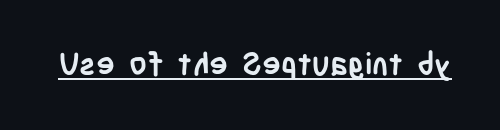
Underlined type. Heft: maximum for text — a bold. Each letter keeps its own natural width here, so spacing adapts to shape. Caption: standard tracking, unaltered.
